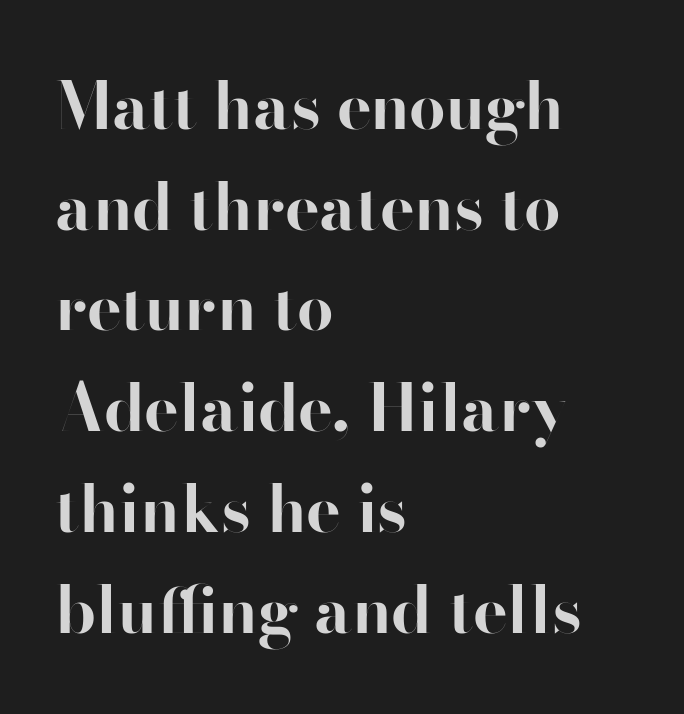
Heavy, bold letterforms. Spacing verdict: proportional, widths tailored to each character. A typesetter would mark this as roman, not italic. Compared with typical body copy, the letter spacing here is the same.
